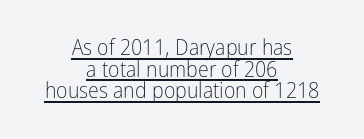
{"italic": "no", "bold": "no", "underline": "yes", "align": "center", "line_spacing": "tight", "line_spacing_ratio": 0.98, "letter_spacing": "normal", "letter_spacing_em": 0.0, "glyph_px": 22}
